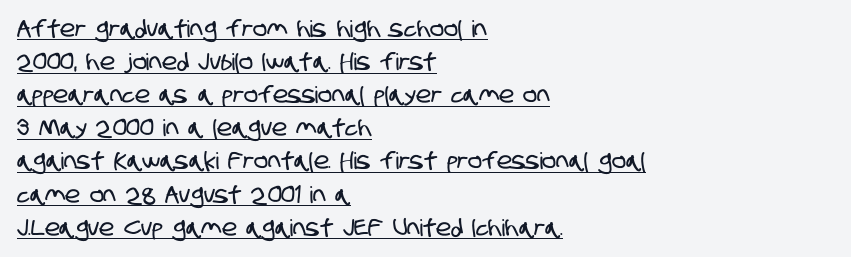
Q: Is the text underlined? A: Yes.
Q: How is the paragraph aligned? A: Left-aligned.
Q: Is the spacing between letters normal or unusually wide? A: Normal.
Q: Is the spacing between lines tight, normal or loose? A: Normal.
